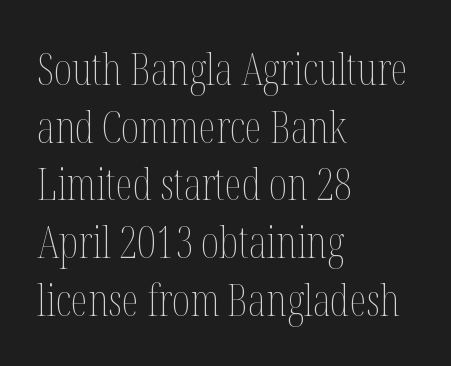
{"italic": "no", "bold": "no", "weight": "thin", "width": "condensed", "stroke_contrast": "medium", "x_height": "medium", "monospaced": "no", "underline": "no", "align": "left", "line_spacing": "normal", "line_spacing_ratio": 1.31, "letter_spacing": "normal", "letter_spacing_em": 0.0, "glyph_px": 44}
